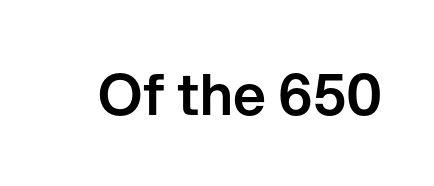
Q: Is the text italic (slanted)? A: No, it is upright.
Q: Is the typeface a serif or a sans-serif typeface? A: Sans-serif.
Q: Is the text underlined? A: No.
Q: Is the spacing between letters normal or unusually wide? A: Normal.
Q: Width (condensed, normal, or wide)? A: Normal.
Q: Stroke contrast? A: Low.
Q: x-height? A: Medium.
Q: Monospaced? A: No.
